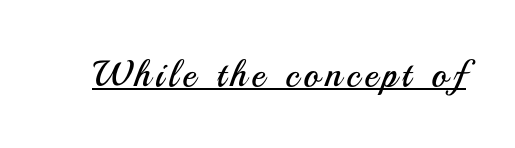
The font family rendered here belongs to the sans-serif group. Like a heading marked for emphasis, these lines bear an underscore. Heaviness? Minimal to ordinary, like unemphasized prose. Spacing verdict: proportional, widths tailored to each character.
